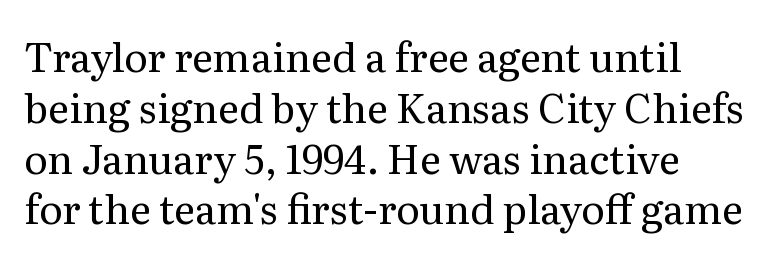
{"serif": "yes", "italic": "no", "bold": "no", "weight": "regular", "width": "normal", "stroke_contrast": "medium", "x_height": "medium", "monospaced": "no", "underline": "no", "line_spacing": "normal", "line_spacing_ratio": 1.27, "letter_spacing": "normal", "letter_spacing_em": 0.0, "glyph_px": 40}
